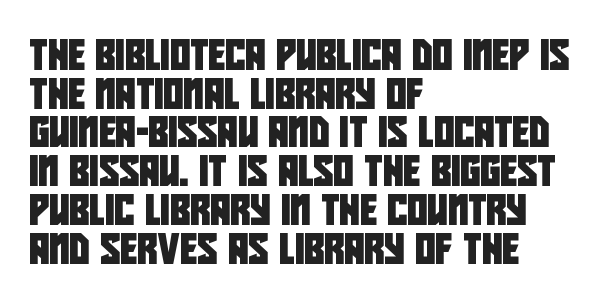
The image shows 31 px condensed sans-serif type; set left-aligned, normal line spacing (1.25x), normal letter spacing, not underlined; low stroke contrast and a large x-height.
